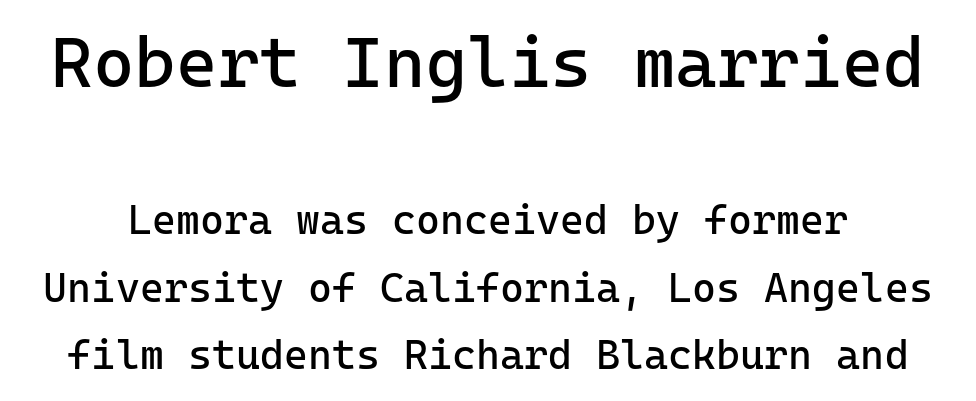
The image shows 71 px regular-weight sans-serif type, upright, monospaced; set normal line spacing (1.65x), normal letter spacing, not underlined; the first (top) block is 1.73x larger; low stroke contrast and a medium x-height.
